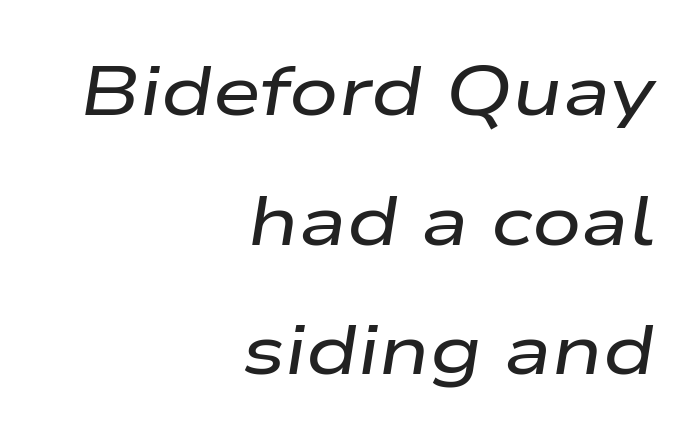
{"italic": "yes", "lean": "right", "slant_degrees": 9, "width": "wide", "stroke_contrast": "low", "x_height": "medium", "monospaced": "no", "underline": "no", "align": "right", "line_spacing_ratio": 1.88, "letter_spacing": "normal", "letter_spacing_em": 0.0, "glyph_px": 69}
